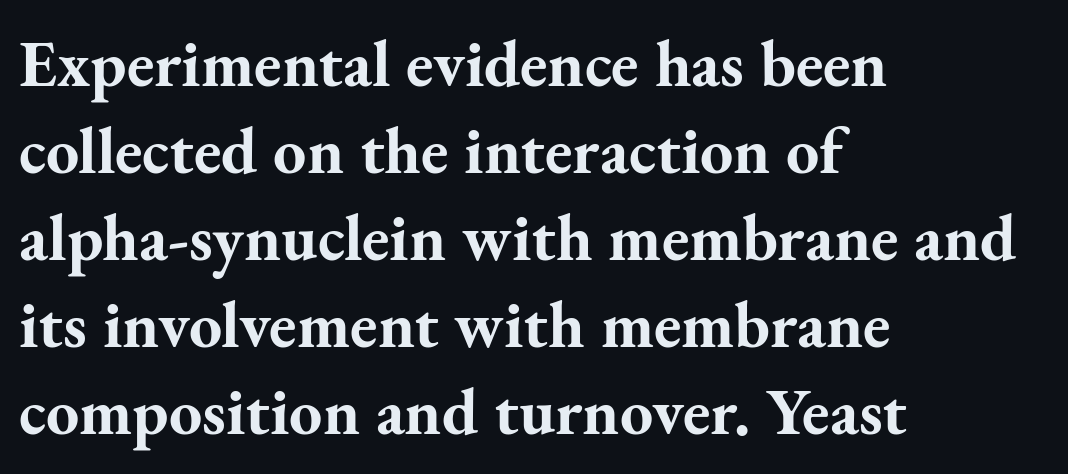
{"serif": "yes", "italic": "no", "bold": "yes", "weight": "bold", "width": "normal", "stroke_contrast": "medium", "x_height": "small", "monospaced": "no", "underline": "no", "align": "left", "line_spacing": "normal", "line_spacing_ratio": 1.32, "letter_spacing": "normal", "letter_spacing_em": 0.0, "glyph_px": 66}
